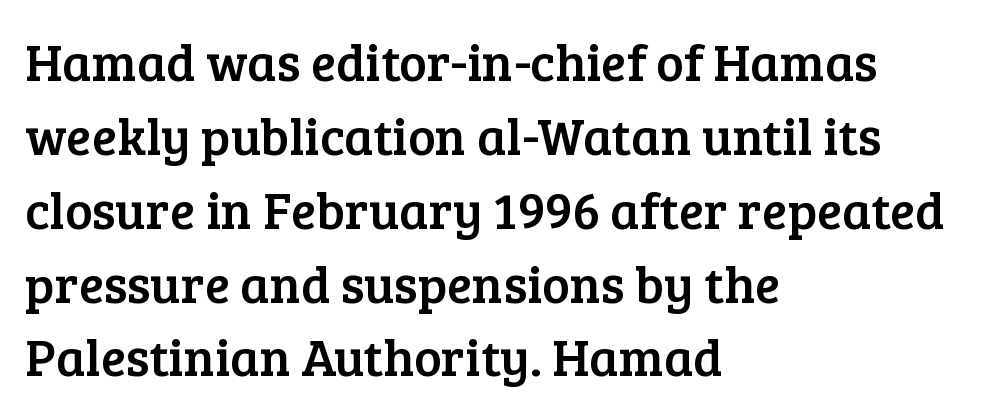
Nothing unusual about the tracking: characters are spaced as the font intends. Is the block centered? No — it sits flush against the left margin. Is this a fixed-width face? No — the glyphs have proportional, varying widths. Check under the words: just untouched page. It's the straight-up-and-down kind of type.
